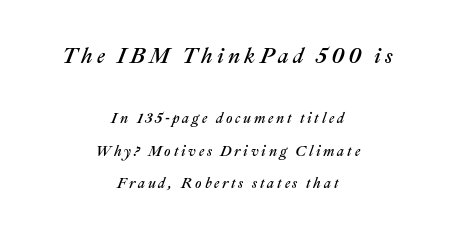
The image shows 21 px text type, italic (leaning right); set centered, loose line spacing (2.34x), unusually wide letter spacing (+0.2 em), not underlined; the first (top) block is 1.5x larger.
